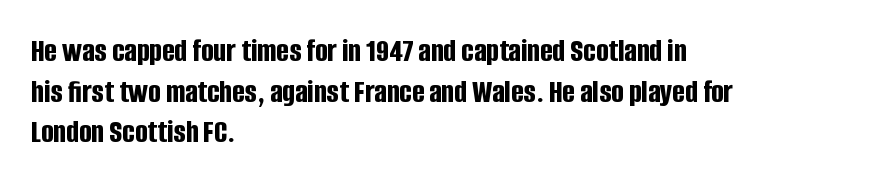
{"serif": "no", "italic": "no", "bold": "yes", "weight": "bold", "width": "condensed", "stroke_contrast": "low", "x_height": "large", "monospaced": "no", "underline": "no", "align": "left", "line_spacing_ratio": 1.23, "letter_spacing": "normal", "letter_spacing_em": 0.0, "glyph_px": 33}
